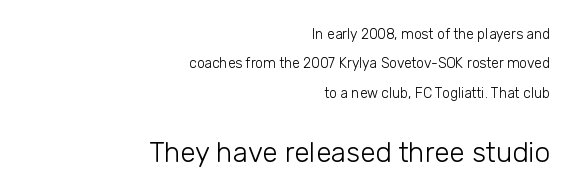
Q: Is the text bold? A: No.
Q: Is the text italic (slanted)? A: No, it is upright.
Q: Is the typeface a serif or a sans-serif typeface? A: Sans-serif.
Q: Is the text underlined? A: No.
Q: How is the paragraph aligned? A: Right-aligned.
Q: Is the spacing between letters normal or unusually wide? A: Normal.
Q: Is the spacing between lines tight, normal or loose? A: Loose.
Q: Which block of text is set in a larger size, the first (top) or the second (bottom)? A: The second (bottom) one.
Q: Width (condensed, normal, or wide)? A: Normal.
Q: Stroke contrast? A: Low.
Q: x-height? A: Medium.
Q: Monospaced? A: No.
